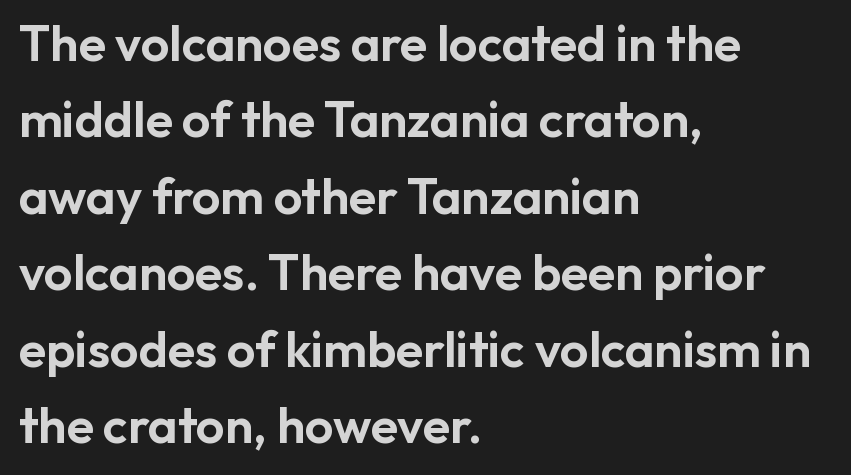
Q: Is the text italic (slanted)? A: No, it is upright.
Q: Is the typeface a serif or a sans-serif typeface? A: Sans-serif.
Q: Is the text underlined? A: No.
Q: How is the paragraph aligned? A: Left-aligned.
Q: Is the spacing between letters normal or unusually wide? A: Normal.
Q: Is the spacing between lines tight, normal or loose? A: Normal.
Q: Width (condensed, normal, or wide)? A: Normal.
Q: Stroke contrast? A: Low.
Q: x-height? A: Medium.
Q: Monospaced? A: No.
